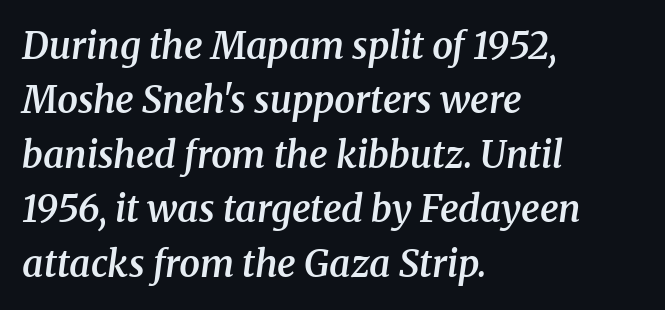
Q: Is the text bold? A: Semi-bold.
Q: Is the text italic (slanted)? A: Yes, it leans right by about 8 degrees.
Q: Is the typeface a serif or a sans-serif typeface? A: Serif.
Q: Is the text underlined? A: No.
Q: How is the paragraph aligned? A: Left-aligned.
Q: Is the spacing between letters normal or unusually wide? A: Normal.
Q: Is the spacing between lines tight, normal or loose? A: Normal.
Q: Width (condensed, normal, or wide)? A: Normal.
Q: Stroke contrast? A: Medium.
Q: x-height? A: Medium.
Q: Monospaced? A: No.
